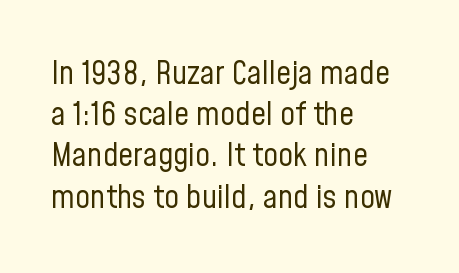
The typeface chosen for these lines omits serifs. The ragged edge is on the right, which tells us the setting is flush left. No extra tracking has been applied to these lines. Ink coverage per letter is moderate at most. A bare baseline throughout the passage.
